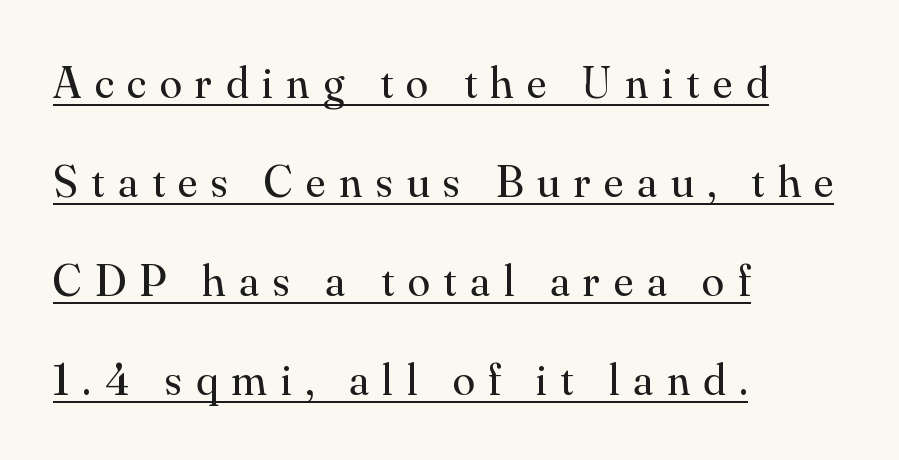
{"serif": "yes", "italic": "no", "bold": "no", "weight": "regular", "width": "normal", "stroke_contrast": "medium", "x_height": "small", "monospaced": "no", "underline": "yes", "align": "left", "line_spacing": "loose", "line_spacing_ratio": 2.2, "letter_spacing": "wide", "letter_spacing_em": 0.31, "glyph_px": 45}
